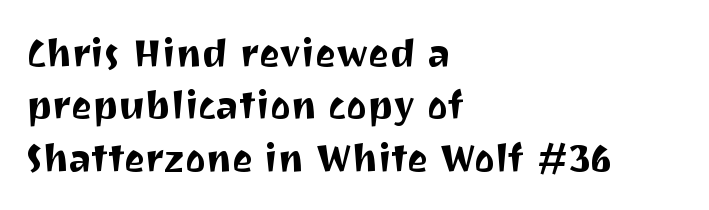
This rendering leaves character spacing at its baseline value. Horizontal bands of white between lines are of average thickness. Do the characters align in a grid? No, the font is proportional. Does the lettering tilt? It doesn't — this is upright.
